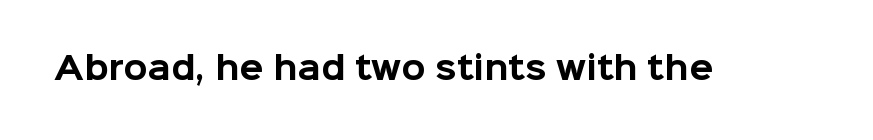
The image shows 31 px bold sans-serif type, upright; set normal letter spacing, not underlined; low stroke contrast and a medium x-height.
